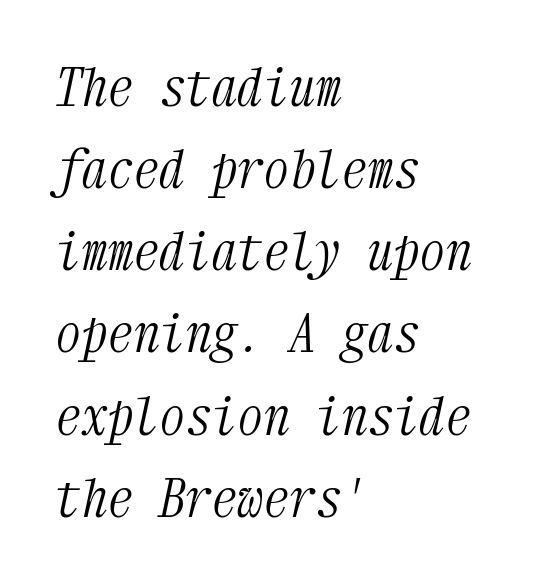
Q: Is the text bold? A: No.
Q: Is the text italic (slanted)? A: Yes, it leans right by about 12 degrees.
Q: Is the typeface a serif or a sans-serif typeface? A: Serif.
Q: Is the text underlined? A: No.
Q: How is the paragraph aligned? A: Left-aligned.
Q: Is the spacing between letters normal or unusually wide? A: Normal.
Q: Is the spacing between lines tight, normal or loose? A: Normal.
Q: Width (condensed, normal, or wide)? A: Condensed.
Q: Stroke contrast? A: Medium.
Q: x-height? A: Medium.
Q: Monospaced? A: Yes.
